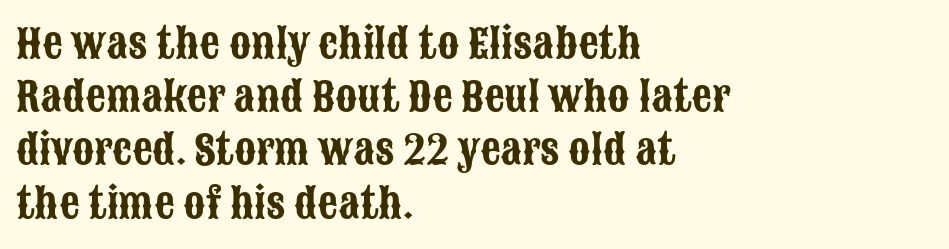
{"serif": "no", "italic": "no", "width": "condensed", "stroke_contrast": "low", "x_height": "large", "monospaced": "no", "underline": "no", "align": "left", "line_spacing": "normal", "line_spacing_ratio": 1.33, "letter_spacing": "normal", "letter_spacing_em": 0.0, "glyph_px": 40}
